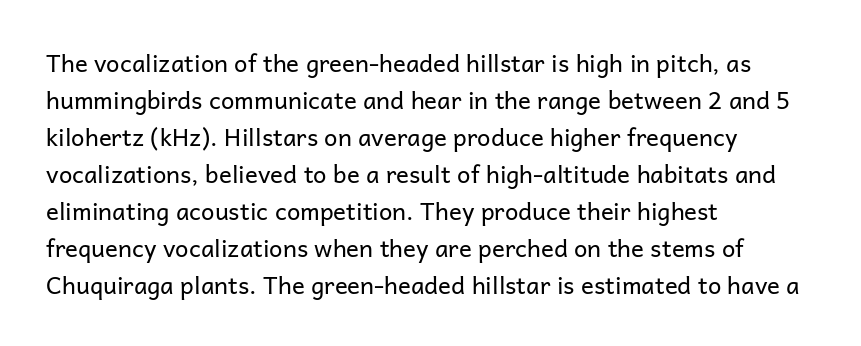
{"italic": "no", "bold": "no", "underline": "no", "align": "left", "line_spacing": "normal", "line_spacing_ratio": 1.54, "letter_spacing": "normal", "letter_spacing_em": 0.0, "glyph_px": 24}
